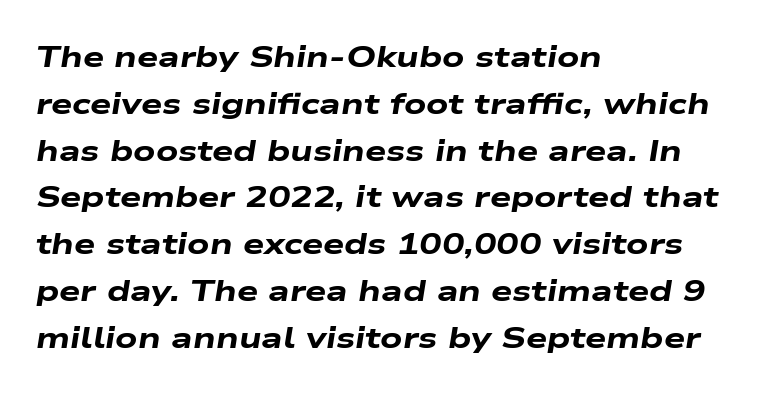
Q: Is the text bold? A: Yes.
Q: Is the text italic (slanted)? A: Yes, it leans right by about 9 degrees.
Q: Is the text underlined? A: No.
Q: How is the paragraph aligned? A: Left-aligned.
Q: Is the spacing between letters normal or unusually wide? A: Normal.
Q: Is the spacing between lines tight, normal or loose? A: Normal.
Q: Width (condensed, normal, or wide)? A: Wide.
Q: Stroke contrast? A: Low.
Q: x-height? A: Medium.
Q: Monospaced? A: No.
